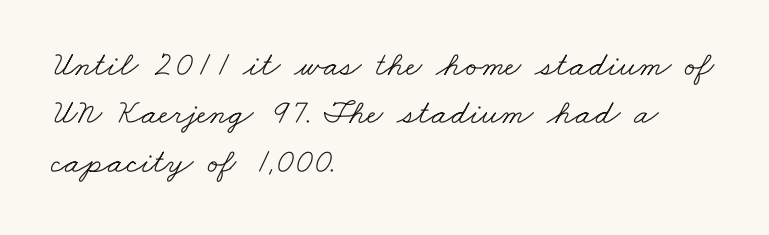
The image shows 35 px light, wide serif type; set left-aligned, normal line spacing (1.38x), normal letter spacing, not underlined; low stroke contrast and a small x-height.
